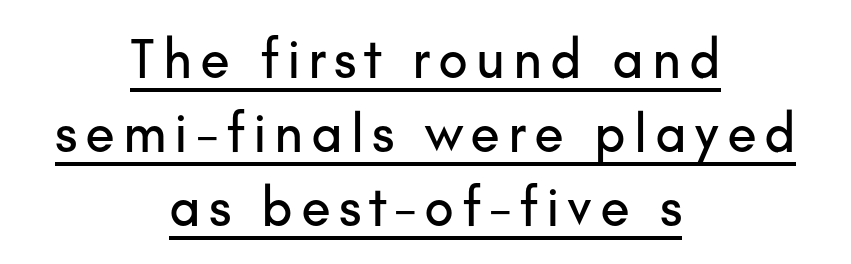
Q: Is the text italic (slanted)? A: No, it is upright.
Q: Is the typeface a serif or a sans-serif typeface? A: Sans-serif.
Q: Is the text underlined? A: Yes.
Q: How is the paragraph aligned? A: Centered.
Q: Is the spacing between lines tight, normal or loose? A: Normal.
Q: Width (condensed, normal, or wide)? A: Normal.
Q: Stroke contrast? A: Low.
Q: x-height? A: Small.
Q: Monospaced? A: No.
